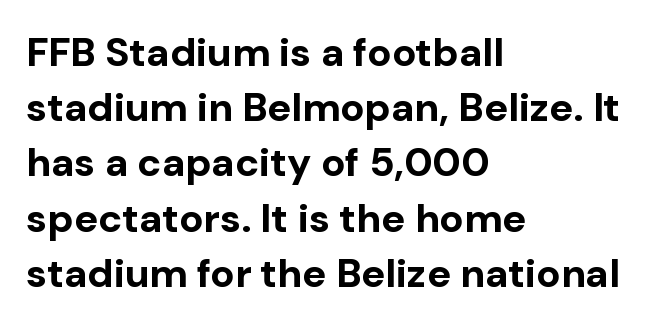
What weight is shown? A full bold with thick strokes. Type style note: lacks serifs. Short note: letters normally spaced. The specimen reads as upright at a glance. In terms of leading, this rendering sits right in the middle. Casual observation: everything's shoved over to the left.
